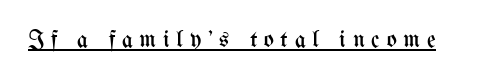
Q: Is the text bold? A: No.
Q: Is the text italic (slanted)? A: No, it is upright.
Q: Is the text underlined? A: Yes.
Q: Is the spacing between letters normal or unusually wide? A: Unusually wide.
